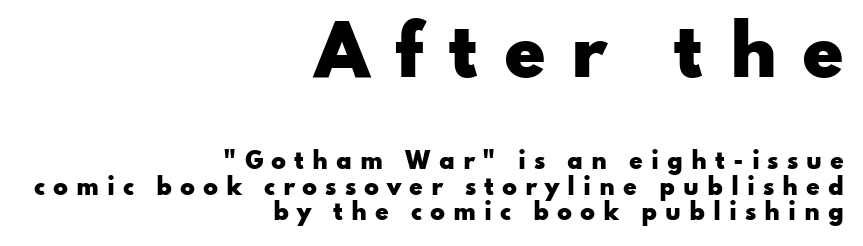
{"serif": "no", "italic": "no", "bold": "yes", "weight": "heavy", "width": "wide", "stroke_contrast": "low", "x_height": "small", "monospaced": "no", "underline": "no", "align": "right", "line_spacing_ratio": 1.16, "letter_spacing": "wide", "letter_spacing_em": 0.36, "larger_block": "first", "size_ratio": 3.05, "glyph_px": 67}
